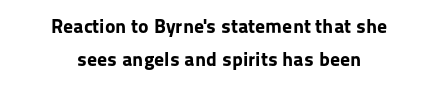
{"italic": "no", "bold": "yes", "underline": "no", "align": "center", "line_spacing": "normal", "line_spacing_ratio": 1.65, "letter_spacing": "normal", "letter_spacing_em": 0.0, "glyph_px": 20}
